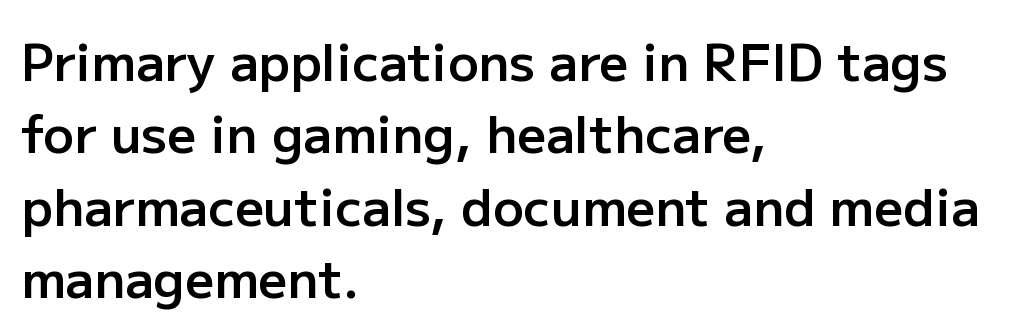
Q: Is the text bold? A: Semi-bold.
Q: Is the text italic (slanted)? A: No, it is upright.
Q: Is the typeface a serif or a sans-serif typeface? A: Sans-serif.
Q: Is the text underlined? A: No.
Q: How is the paragraph aligned? A: Left-aligned.
Q: Is the spacing between letters normal or unusually wide? A: Normal.
Q: Is the spacing between lines tight, normal or loose? A: Normal.
Q: Width (condensed, normal, or wide)? A: Normal.
Q: Stroke contrast? A: Low.
Q: x-height? A: Medium.
Q: Monospaced? A: No.
